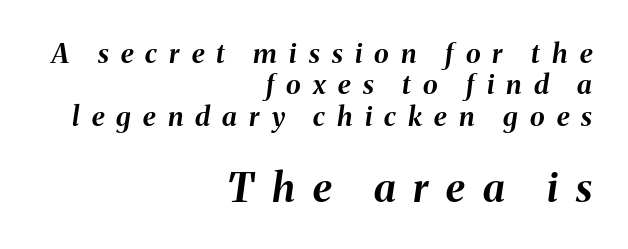
The rendering uses natural spacing where letterforms have individual widths. Weight check: bold — yes, fully. Slant detected: the letters are inclined. A student would call this right alignment; a typographer would say flush right, rag left. Only glyphs here, with clear space below each row.
